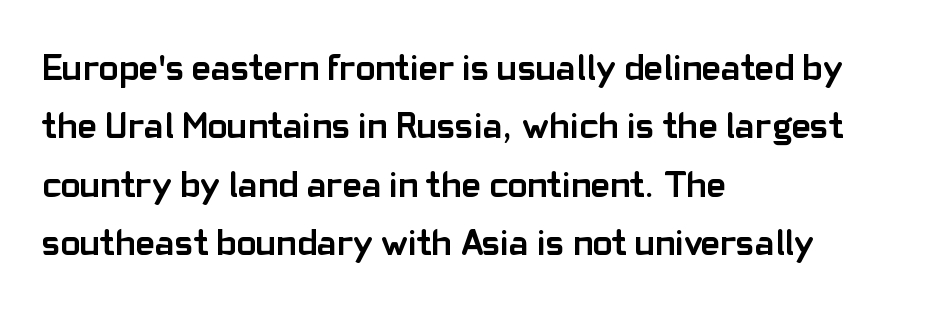
The image shows 37 px semibold sans-serif type, upright; set left-aligned, normal line spacing (1.58x), normal letter spacing, not underlined; low stroke contrast and a medium x-height.
